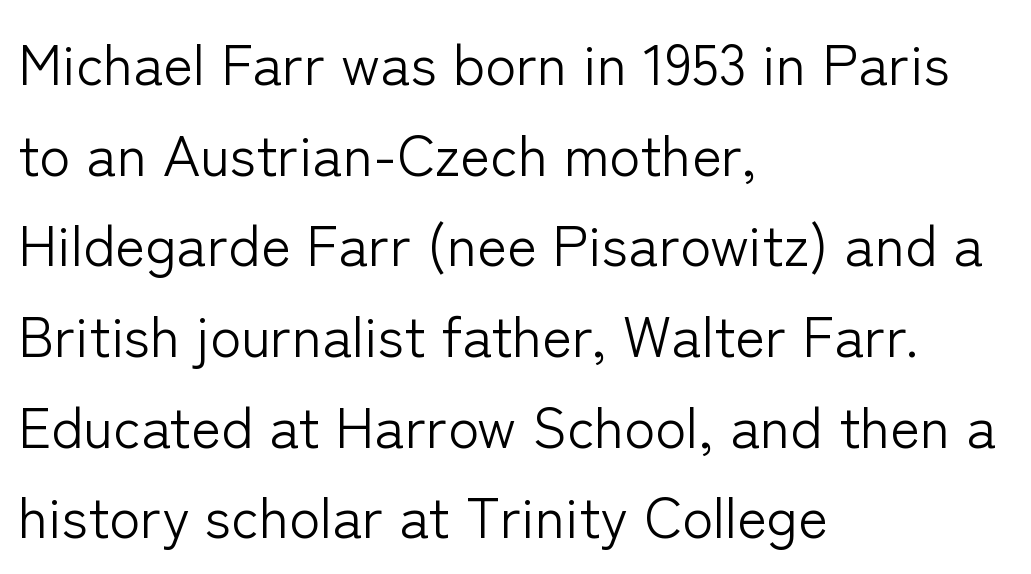
Typographically, this falls in the sans-serif category. Vertical strokes here are truly vertical. Nobody touched the tracking dial on this one. Proportional: the letters do not fall into vertical columns. Each new line begins a customary step beneath the previous one. Caption: multi-line text, flush left, ragged right.
